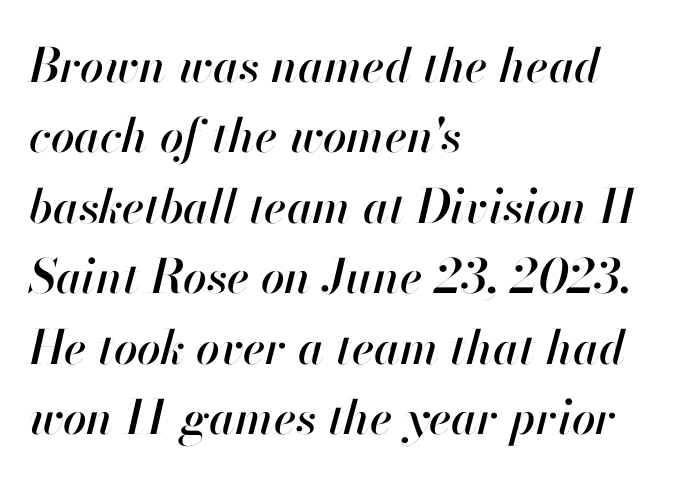
{"italic": "yes", "lean": "right", "slant_degrees": 13, "width": "normal", "stroke_contrast": "high", "x_height": "small", "monospaced": "no", "underline": "no", "align": "left", "line_spacing": "normal", "line_spacing_ratio": 1.5, "letter_spacing": "normal", "letter_spacing_em": 0.0, "glyph_px": 47}
